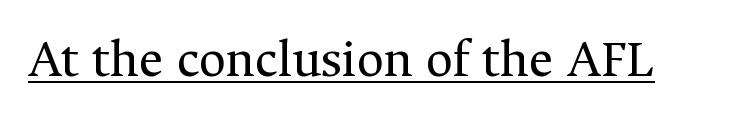
The image shows 53 px regular-weight serif type, upright; set normal letter spacing, underlined; medium stroke contrast and a medium x-height.
